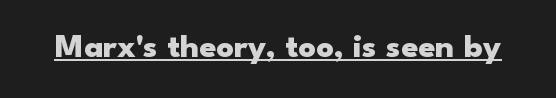
Each letter keeps its own natural width here, so spacing adapts to shape. A rule runs beneath these lines of type. It's the straight-up-and-down kind of type. Stroke terminals: plain, sans-serif.
